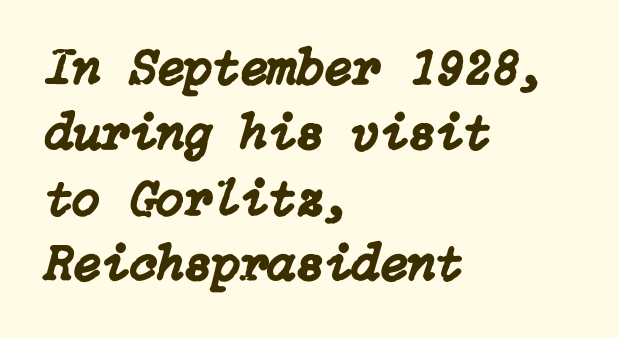
The image shows 51 px text type, italic (leaning right); set left-aligned, normal line spacing (1.28x), normal letter spacing, not underlined; low stroke contrast and a medium x-height.
